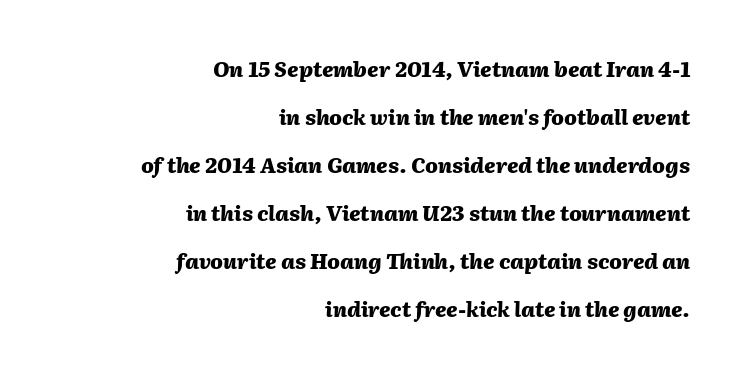
{"italic": "yes", "lean": "right", "slant_degrees": 2, "bold": "yes", "underline": "no", "align": "right", "line_spacing": "loose", "line_spacing_ratio": 2.29, "letter_spacing": "normal", "letter_spacing_em": 0.0, "glyph_px": 21}
